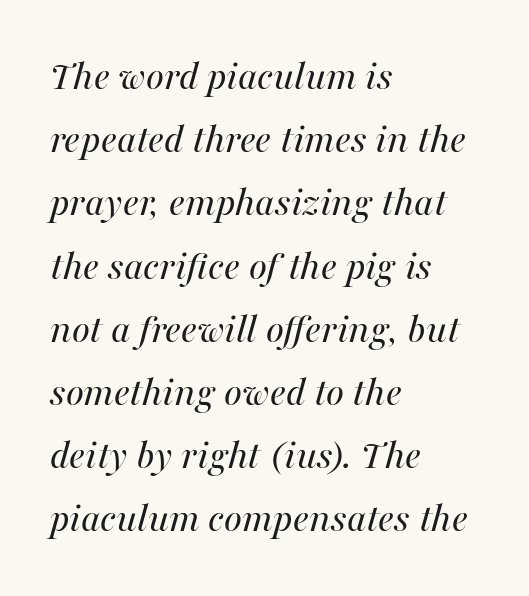
The image shows 43 px regular-weight type, italic (leaning right); set left-aligned, normal line spacing (1.47x), normal letter spacing, not underlined; medium stroke contrast and a medium x-height.
